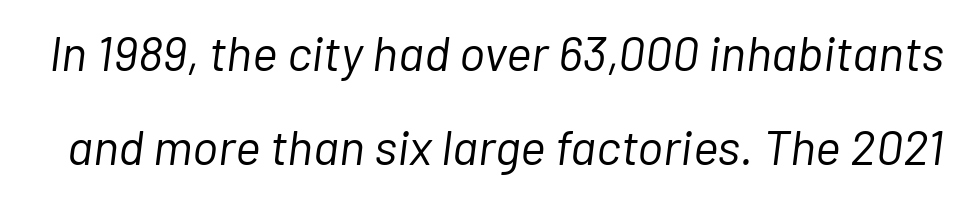
{"italic": "yes", "lean": "right", "slant_degrees": 7, "bold": "no", "weight": "light", "width": "normal", "stroke_contrast": "low", "x_height": "medium", "monospaced": "no", "underline": "no", "line_spacing": "loose", "line_spacing_ratio": 1.91, "letter_spacing": "normal", "letter_spacing_em": 0.0, "glyph_px": 49}
